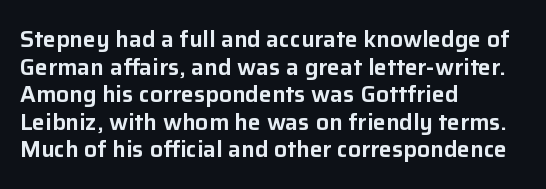
The line texture is even and compact thanks to regular tracking. These lines stack with their left ends in a neat column. The lettering stays uniformly vertical, giving the passage a roman look. Check the space under the baseline: it is left empty.
